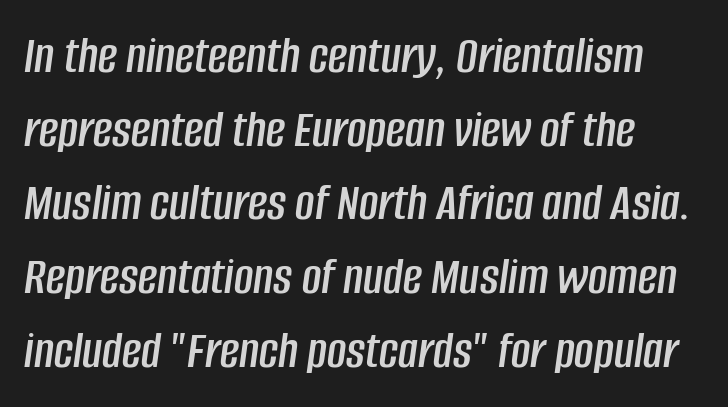
{"italic": "yes", "lean": "right", "slant_degrees": 8, "width": "condensed", "stroke_contrast": "low", "x_height": "large", "monospaced": "no", "underline": "no", "align": "left", "line_spacing": "normal", "line_spacing_ratio": 1.39, "letter_spacing": "normal", "letter_spacing_em": 0.0, "glyph_px": 53}
